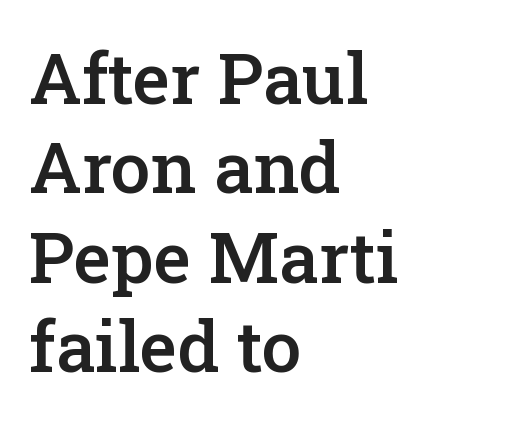
{"serif": "yes", "italic": "no", "bold": "semi", "weight": "semibold", "width": "normal", "stroke_contrast": "low", "x_height": "medium", "monospaced": "no", "underline": "no", "align": "left", "line_spacing": "normal", "line_spacing_ratio": 1.26, "letter_spacing": "normal", "letter_spacing_em": 0.0, "glyph_px": 71}
